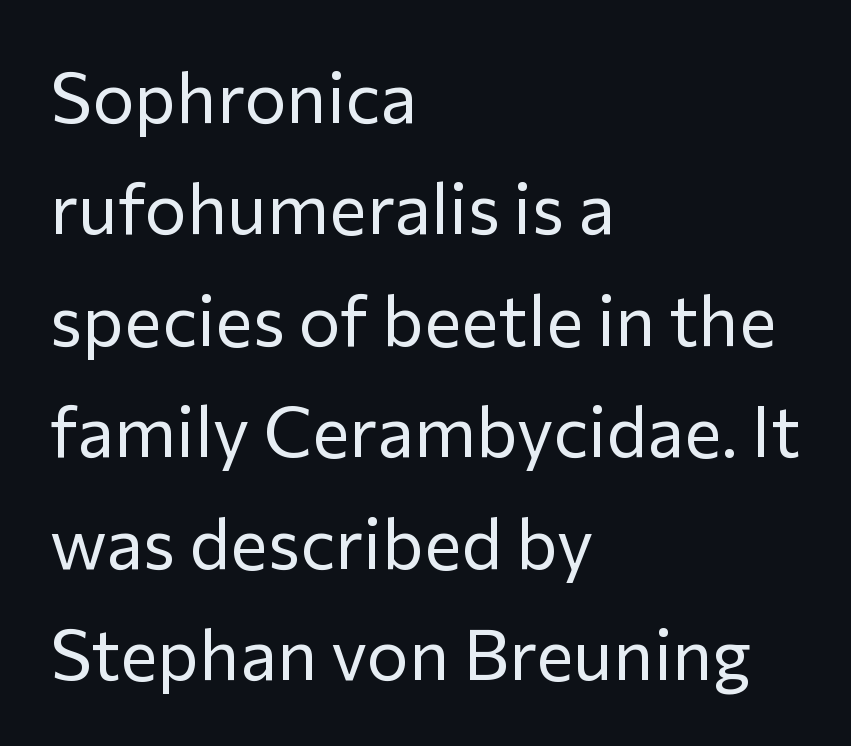
The rendering keeps characters at their native spacing. The axis of the letterforms is exactly vertical. In CSS terms this would be text-align: left. A typesetter would call this proportional, since set widths differ per character. Stems here are at most as thick as an everyday book face. Horizontal bands of white between lines are of average thickness.
